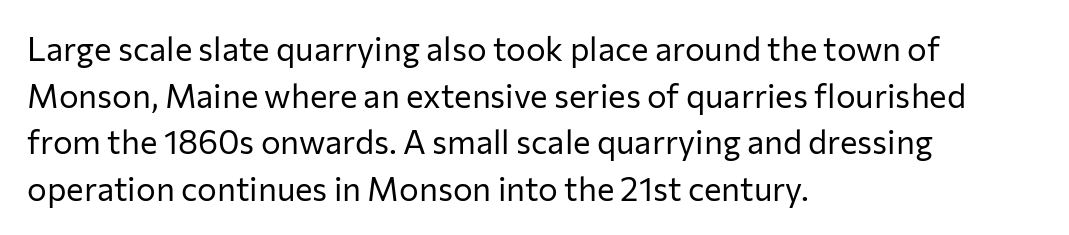
{"serif": "no", "italic": "no", "bold": "no", "weight": "regular", "width": "normal", "stroke_contrast": "low", "x_height": "medium", "monospaced": "no", "underline": "no", "align": "left", "line_spacing": "normal", "line_spacing_ratio": 1.41, "letter_spacing": "normal", "letter_spacing_em": 0.0, "glyph_px": 33}
